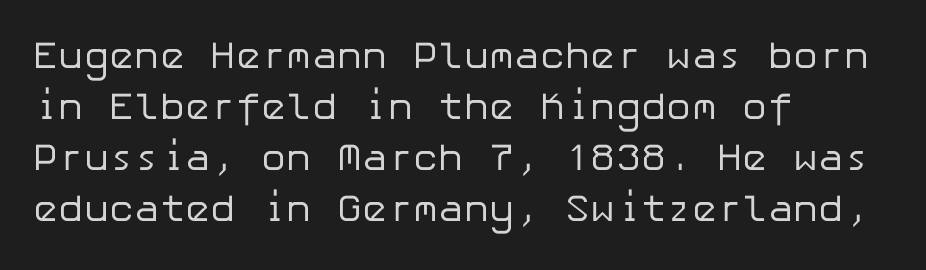
The image shows 38 px regular-weight sans-serif type, upright; set left-aligned, normal line spacing (1.34x), normal letter spacing, not underlined; low stroke contrast and a medium x-height.
